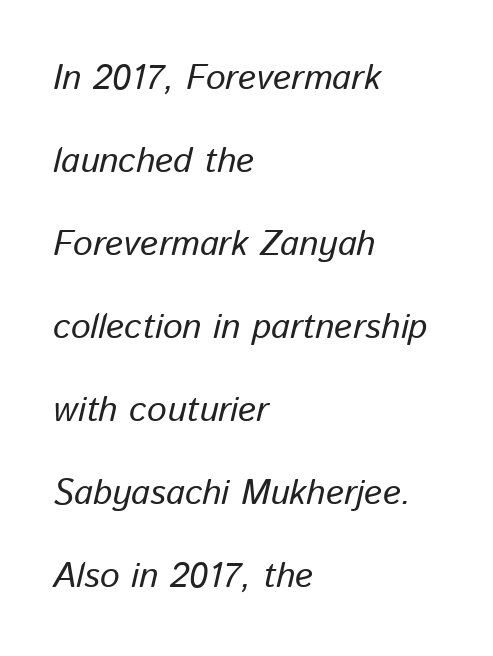
The image shows 35 px regular-weight type, italic (leaning right); set left-aligned, loose line spacing (2.37x), normal letter spacing, not underlined; low stroke contrast and a medium x-height.
